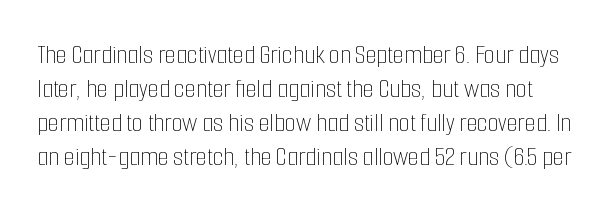
The image shows 28 px thin, condensed type, upright; set line spacing 1.22x, normal letter spacing, not underlined; low stroke contrast and a medium x-height.
